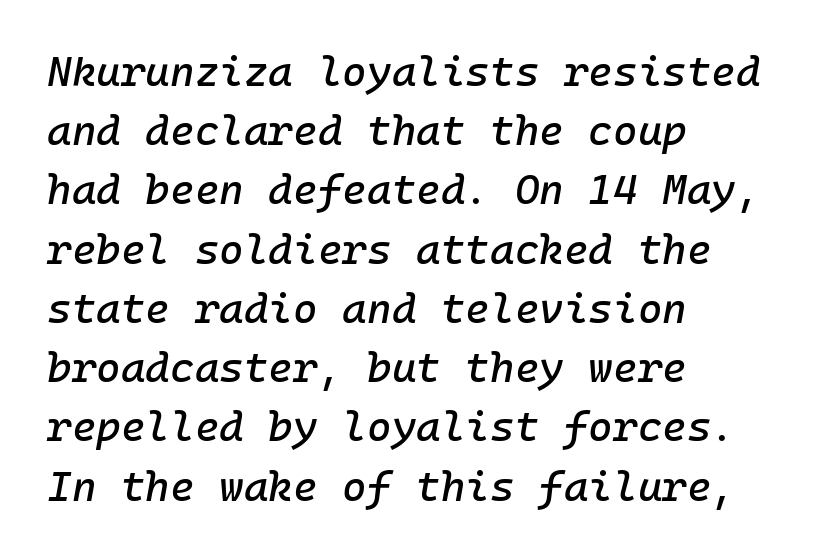
{"italic": "yes", "lean": "right", "slant_degrees": 10, "width": "normal", "stroke_contrast": "low", "x_height": "medium", "underline": "no", "align": "left", "line_spacing": "normal", "line_spacing_ratio": 1.41, "letter_spacing": "normal", "letter_spacing_em": 0.0, "glyph_px": 42}
